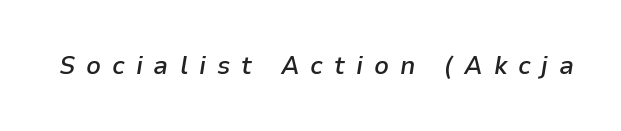
The image shows 26 px text type, italic (leaning right); set unusually wide letter spacing (+0.42 em), not underlined.
